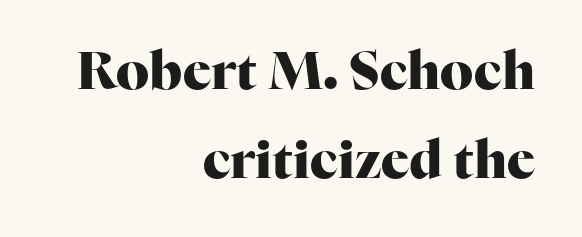
The horizontal fit of the characters is conventional and even. The setting favours the right margin, as signatures and pull-quotes sometimes do. A typesetter would call this proportional, since set widths differ per character. Honestly, there is no underline to notice here at all. This sample uses a serif face.
